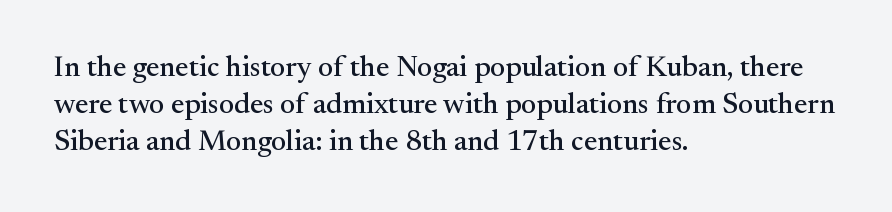
{"serif": "yes", "italic": "no", "width": "normal", "stroke_contrast": "medium", "x_height": "small", "monospaced": "no", "underline": "no", "align": "left", "line_spacing": "normal", "line_spacing_ratio": 1.27, "letter_spacing": "normal", "letter_spacing_em": 0.0, "glyph_px": 29}
